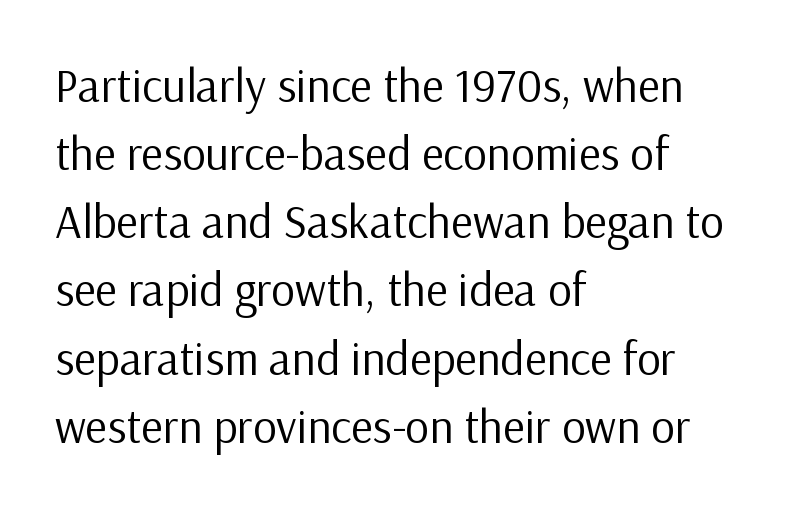
Each letter's strokes conclude bluntly, with no projecting serifs. The space directly below the letters is spotless. This block has exactly the height ordinary leading produces. This rendering leaves character spacing at its baseline value. The paragraph has a hard left edge and a soft right edge.
